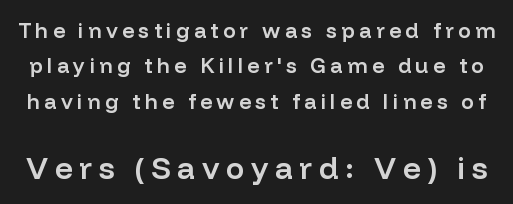
{"serif": "no", "italic": "no", "bold": "semi", "weight": "semibold", "width": "normal", "stroke_contrast": "low", "x_height": "medium", "monospaced": "no", "underline": "no", "line_spacing": "normal", "line_spacing_ratio": 1.68, "letter_spacing": "wide", "letter_spacing_em": 0.21, "larger_block": "second", "size_ratio": 1.48, "glyph_px": 31}
